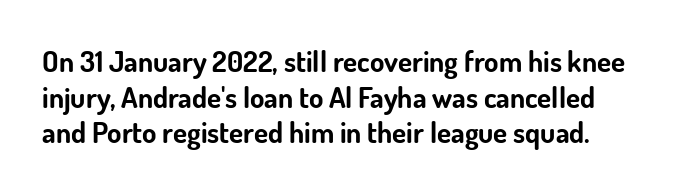
Each glyph is drawn with heavy, bold strokes. The foot of each line stays bare and open. Compared with typical body copy, the letter spacing here is the same. The characters display no serif detailing; their extremities are plain. Each letter keeps its own natural width here, so spacing adapts to shape. No italicization has been applied; the sample stays upright.
